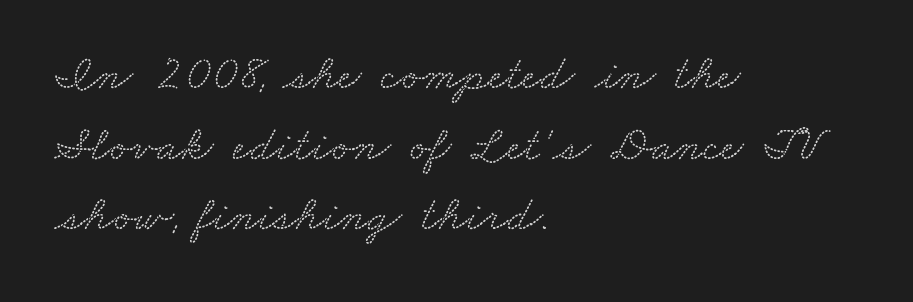
The image shows 49 px wide type; set left-aligned, normal line spacing (1.44x), normal letter spacing, not underlined; low stroke contrast and a small x-height.
